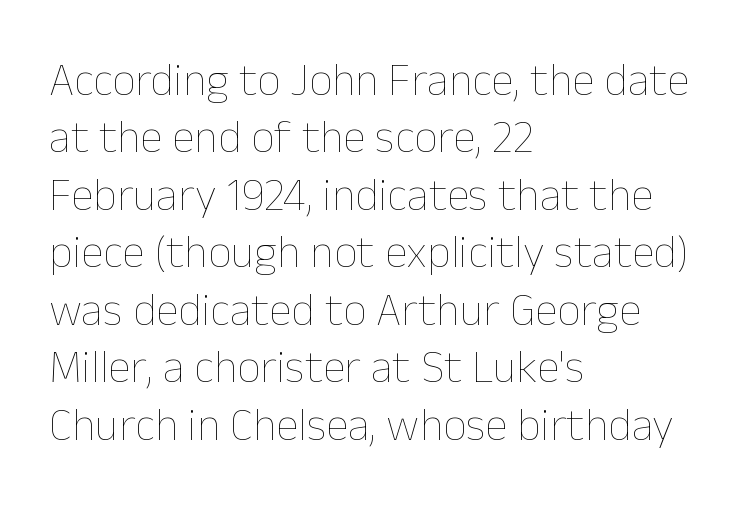
{"italic": "no", "bold": "no", "weight": "thin", "width": "normal", "stroke_contrast": "low", "x_height": "medium", "monospaced": "no", "underline": "no", "align": "left", "line_spacing": "normal", "line_spacing_ratio": 1.25, "letter_spacing": "normal", "letter_spacing_em": 0.0, "glyph_px": 46}
